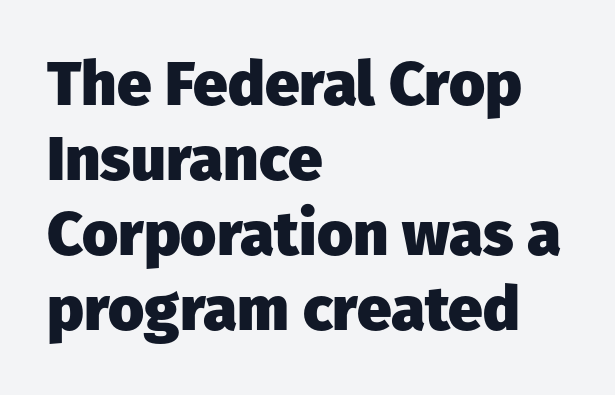
Q: Is the text bold? A: Yes.
Q: Is the text italic (slanted)? A: No, it is upright.
Q: Is the typeface a serif or a sans-serif typeface? A: Sans-serif.
Q: Is the text underlined? A: No.
Q: How is the paragraph aligned? A: Left-aligned.
Q: Is the spacing between letters normal or unusually wide? A: Normal.
Q: Width (condensed, normal, or wide)? A: Normal.
Q: Stroke contrast? A: Low.
Q: x-height? A: Medium.
Q: Monospaced? A: No.
